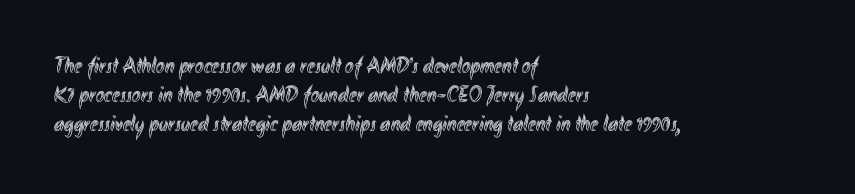
{"underline": "no", "align": "left", "line_spacing": "normal", "line_spacing_ratio": 1.27, "letter_spacing": "normal", "letter_spacing_em": 0.0, "glyph_px": 23}
